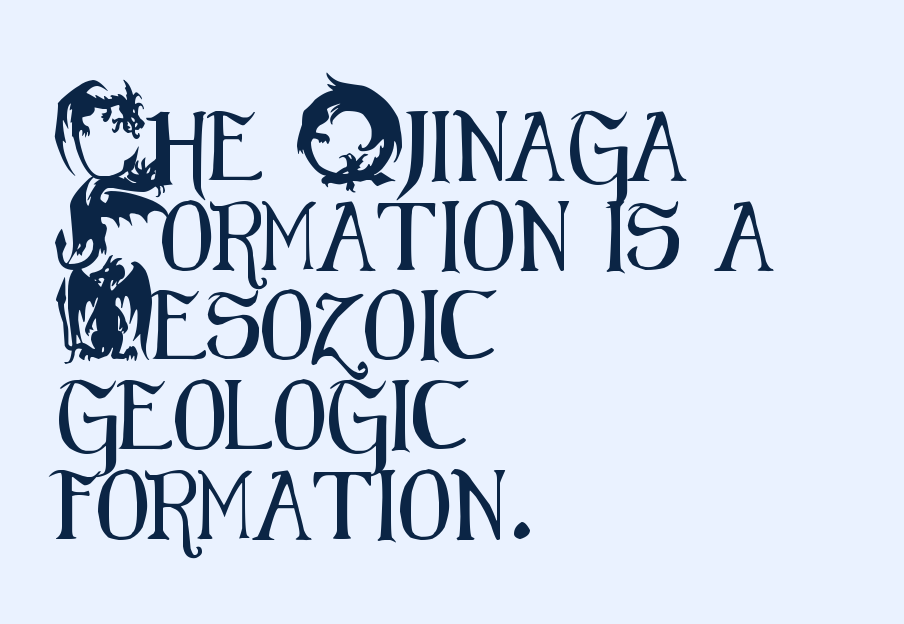
No italicization has been applied; the sample stays upright. The rendering uses natural spacing where letterforms have individual widths. The passage is arranged the way most books set body copy — flush left. The tracking reads as untouched default to a designer's eye. Anything drawn beneath the words? Only blank space. If you measured baseline to baseline, you'd find a middling distance.
